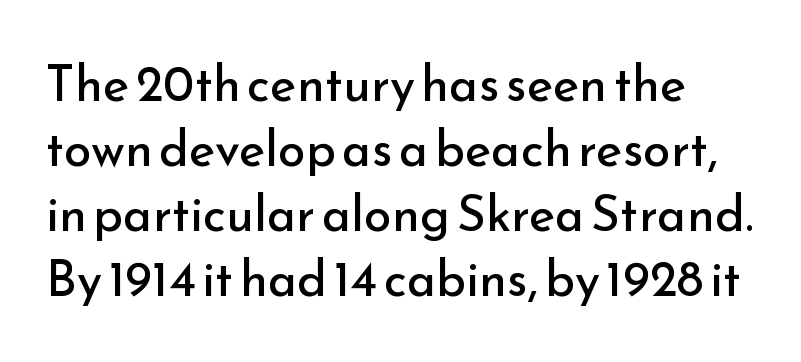
Whoever set this chose a conventional vertical rhythm. Observe the absence of serifs on each vertical stroke in this sample. Ink coverage per letter is moderate at most. Do the characters align in a grid? No, the font is proportional.
